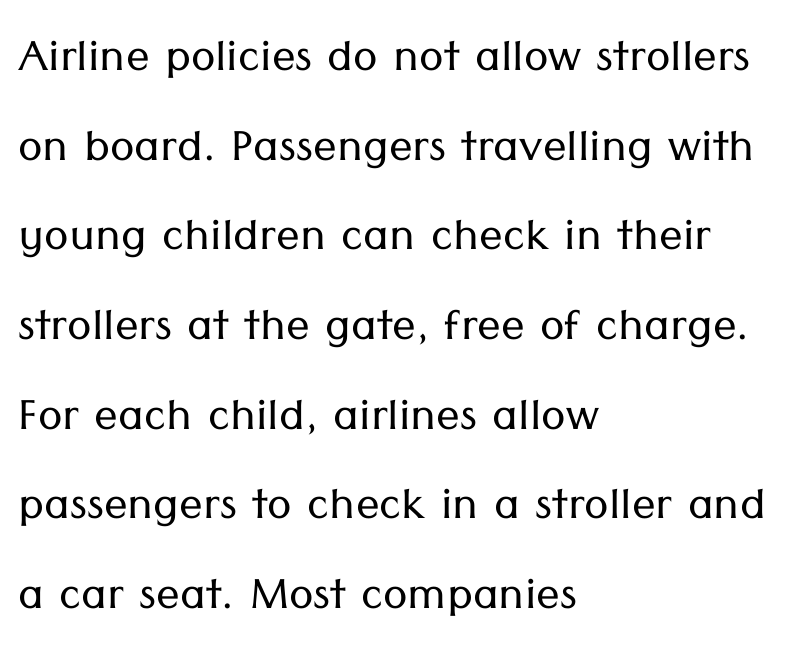
Q: Is the text bold? A: No.
Q: Is the text italic (slanted)? A: No, it is upright.
Q: Is the typeface a serif or a sans-serif typeface? A: Sans-serif.
Q: Is the text underlined? A: No.
Q: How is the paragraph aligned? A: Left-aligned.
Q: Is the spacing between letters normal or unusually wide? A: Normal.
Q: Is the spacing between lines tight, normal or loose? A: Normal.
Q: Width (condensed, normal, or wide)? A: Normal.
Q: Stroke contrast? A: Low.
Q: x-height? A: Medium.
Q: Monospaced? A: No.
